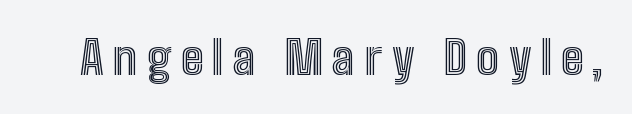
Q: Is the text italic (slanted)? A: No, it is upright.
Q: Is the text underlined? A: No.
Q: Is the spacing between letters normal or unusually wide? A: Unusually wide.
Q: Width (condensed, normal, or wide)? A: Condensed.
Q: x-height? A: Medium.
Q: Monospaced? A: No.
